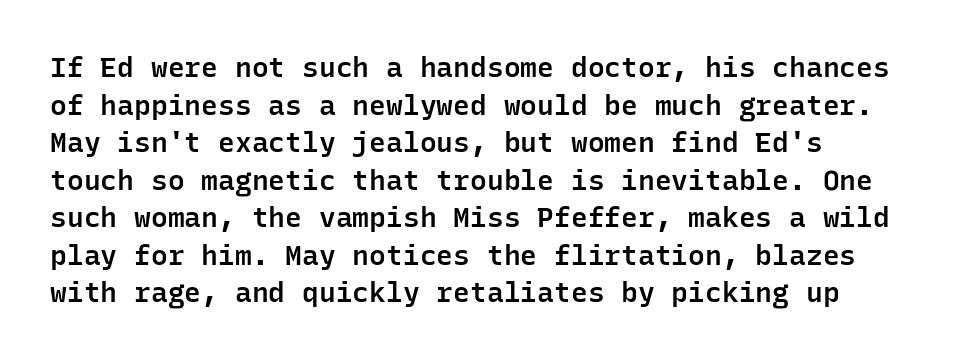
{"serif": "no", "italic": "no", "bold": "semi", "weight": "semibold", "width": "normal", "stroke_contrast": "low", "x_height": "medium", "monospaced": "yes", "underline": "no", "align": "left", "line_spacing": "normal", "line_spacing_ratio": 1.34, "letter_spacing": "normal", "letter_spacing_em": 0.0, "glyph_px": 28}
